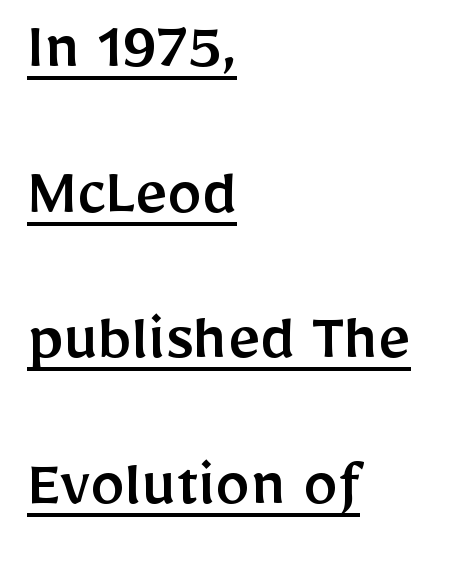
The image shows 70 px sans-serif type, upright; set left-aligned, loose line spacing (2.08x), normal letter spacing, underlined; low stroke contrast and a medium x-height.
